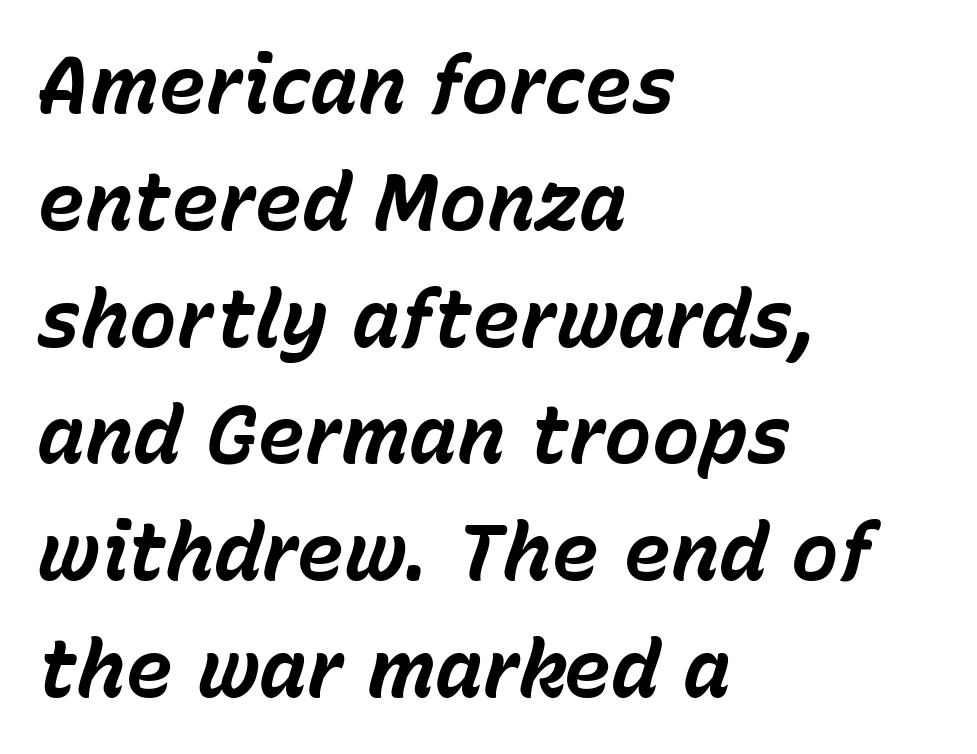
The image shows 80 px bold type, italic (leaning right); set left-aligned, normal line spacing (1.46x), normal letter spacing, not underlined; low stroke contrast and a medium x-height.
